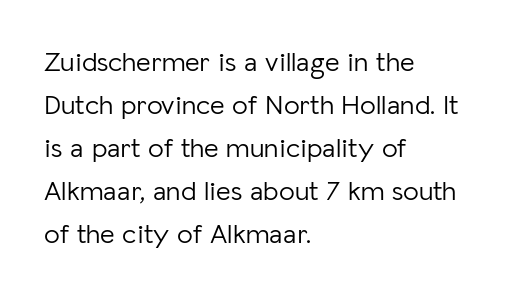
Q: Is the text bold? A: No.
Q: Is the text italic (slanted)? A: No, it is upright.
Q: Is the typeface a serif or a sans-serif typeface? A: Sans-serif.
Q: Is the text underlined? A: No.
Q: How is the paragraph aligned? A: Left-aligned.
Q: Is the spacing between letters normal or unusually wide? A: Normal.
Q: Is the spacing between lines tight, normal or loose? A: Normal.
Q: Width (condensed, normal, or wide)? A: Normal.
Q: Stroke contrast? A: Low.
Q: x-height? A: Medium.
Q: Monospaced? A: No.
